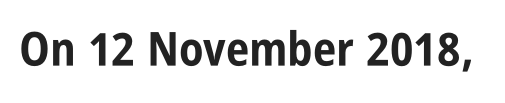
The letters advance in unequal steps, a hallmark of proportional type. I'd call this a sans setting — the letters go barefoot. The font is running at its bold setting. This sample uses plain, unmodified letter spacing.
